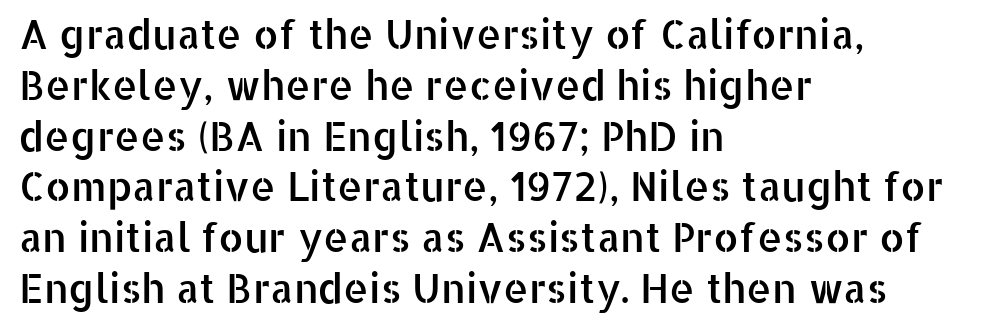
The image shows 40 px sans-serif type, upright; set left-aligned, normal line spacing (1.27x), normal letter spacing, not underlined; low stroke contrast and a medium x-height.
